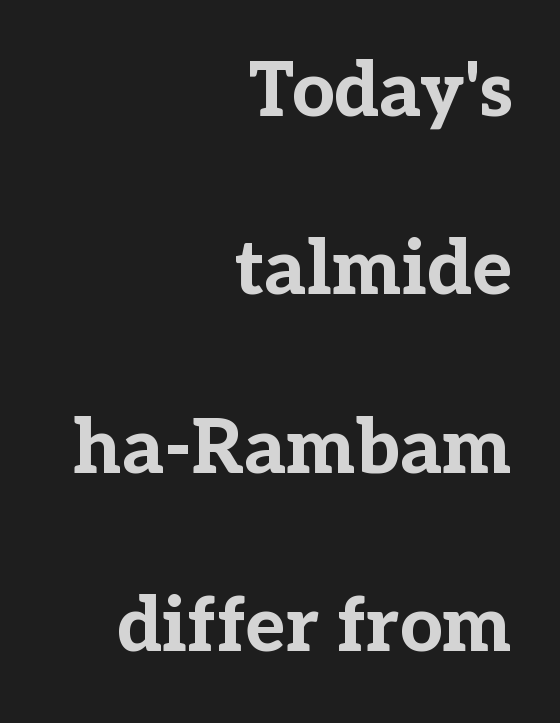
Thick stems and heavy bowls — unmistakably bold. Is the letter spacing exaggerated? No — it looks like the ordinary default. Is there much room between lines? Yes — plenty of vertical air separates them. Note: serifs present on the glyphs.
